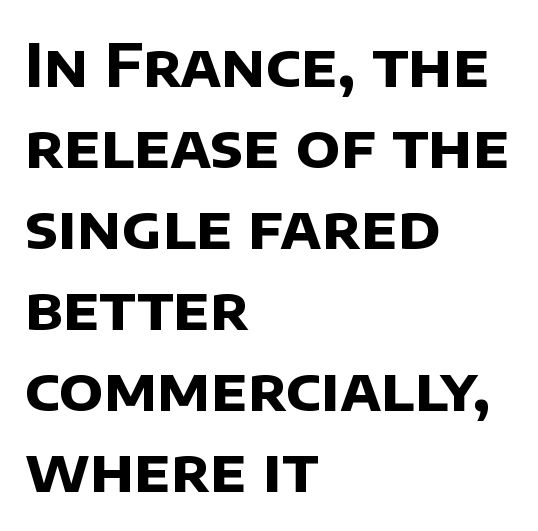
Q: Is the text bold? A: Yes.
Q: Is the typeface a serif or a sans-serif typeface? A: Sans-serif.
Q: Is the text underlined? A: No.
Q: How is the paragraph aligned? A: Left-aligned.
Q: Is the spacing between letters normal or unusually wide? A: Normal.
Q: Is the spacing between lines tight, normal or loose? A: Normal.
Q: Width (condensed, normal, or wide)? A: Normal.
Q: Stroke contrast? A: Low.
Q: x-height? A: Large.
Q: Monospaced? A: No.
